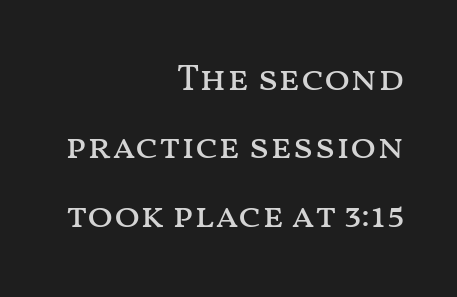
Q: Is the text bold? A: No.
Q: Is the text italic (slanted)? A: No, it is upright.
Q: Is the text underlined? A: No.
Q: How is the paragraph aligned? A: Right-aligned.
Q: Is the spacing between letters normal or unusually wide? A: Normal.
Q: Width (condensed, normal, or wide)? A: Wide.
Q: Stroke contrast? A: Medium.
Q: x-height? A: Medium.
Q: Monospaced? A: No.
